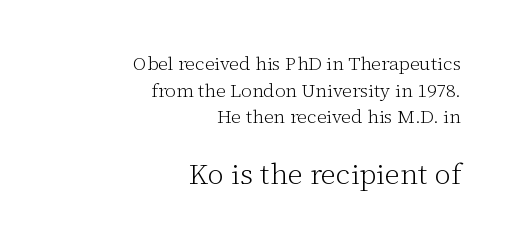
{"serif": "yes", "italic": "no", "bold": "no", "weight": "light", "width": "normal", "stroke_contrast": "low", "x_height": "medium", "monospaced": "no", "underline": "no", "align": "right", "line_spacing": "normal", "line_spacing_ratio": 1.4, "letter_spacing": "normal", "letter_spacing_em": 0.0, "larger_block": "second", "size_ratio": 1.53, "glyph_px": 29}
